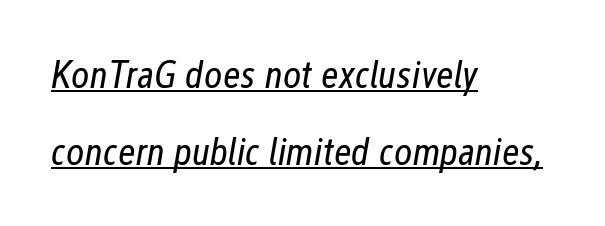
Q: Is the text bold? A: No.
Q: Is the text italic (slanted)? A: Yes, it leans right by about 12 degrees.
Q: Is the text underlined? A: Yes.
Q: How is the paragraph aligned? A: Left-aligned.
Q: Is the spacing between letters normal or unusually wide? A: Normal.
Q: Is the spacing between lines tight, normal or loose? A: Loose.
Q: Width (condensed, normal, or wide)? A: Condensed.
Q: Stroke contrast? A: Low.
Q: x-height? A: Medium.
Q: Monospaced? A: No.
